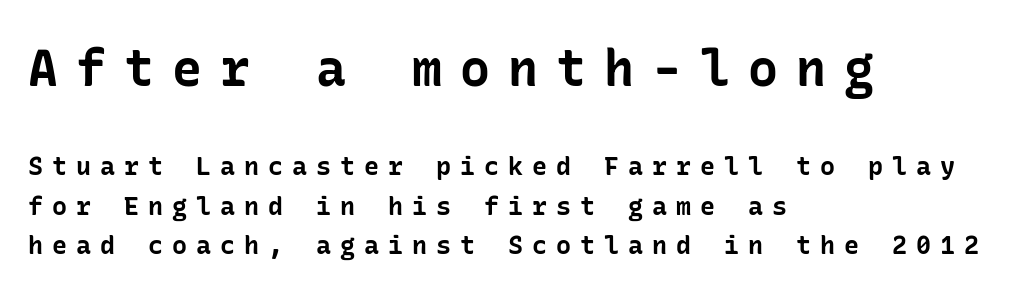
The image shows 50 px bold sans-serif type, upright; set left-aligned, normal line spacing (1.57x), unusually wide letter spacing (+0.36 em), not underlined; the first (top) block is 2.0x larger; low stroke contrast and a medium x-height.
